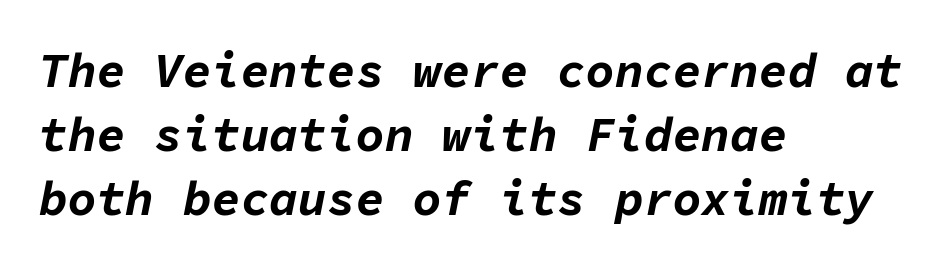
{"italic": "yes", "lean": "right", "slant_degrees": 11, "bold": "yes", "weight": "bold", "width": "normal", "stroke_contrast": "low", "x_height": "medium", "monospaced": "yes", "underline": "no", "align": "left", "line_spacing": "normal", "line_spacing_ratio": 1.33, "letter_spacing": "normal", "letter_spacing_em": 0.0, "glyph_px": 48}
